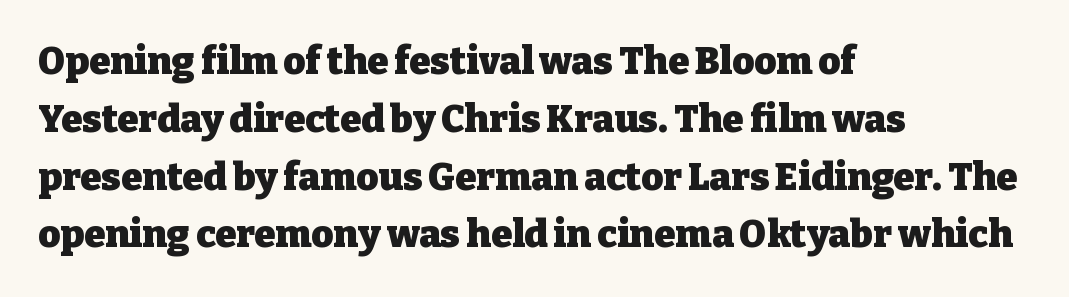
The image shows 38 px heavy serif type, upright; set left-aligned, normal line spacing (1.52x), normal letter spacing, not underlined; low stroke contrast and a medium x-height.
